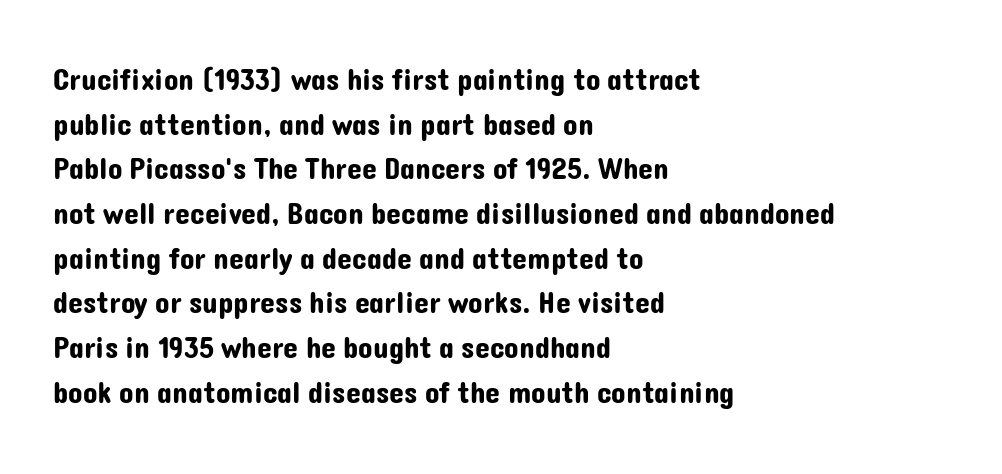
Q: Is the text italic (slanted)? A: No, it is upright.
Q: Is the typeface a serif or a sans-serif typeface? A: Sans-serif.
Q: Is the text underlined? A: No.
Q: How is the paragraph aligned? A: Left-aligned.
Q: Is the spacing between letters normal or unusually wide? A: Normal.
Q: Is the spacing between lines tight, normal or loose? A: Normal.
Q: Width (condensed, normal, or wide)? A: Normal.
Q: Stroke contrast? A: Low.
Q: x-height? A: Medium.
Q: Monospaced? A: No.
